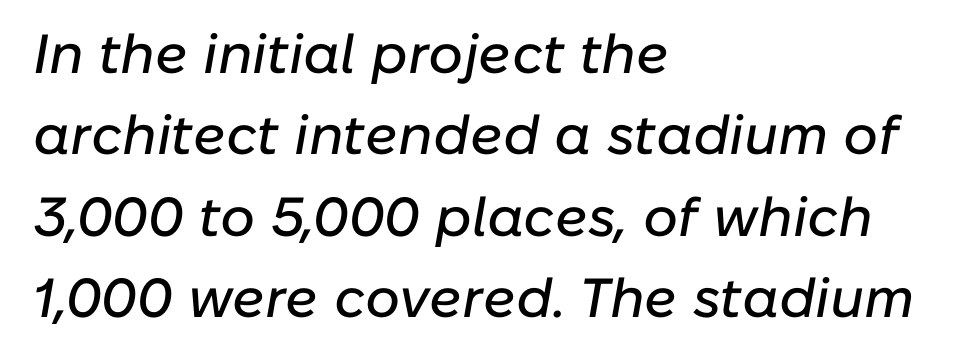
The image shows 55 px text type, italic (leaning right); set left-aligned, normal line spacing (1.48x), normal letter spacing, not underlined; low stroke contrast and a medium x-height.
